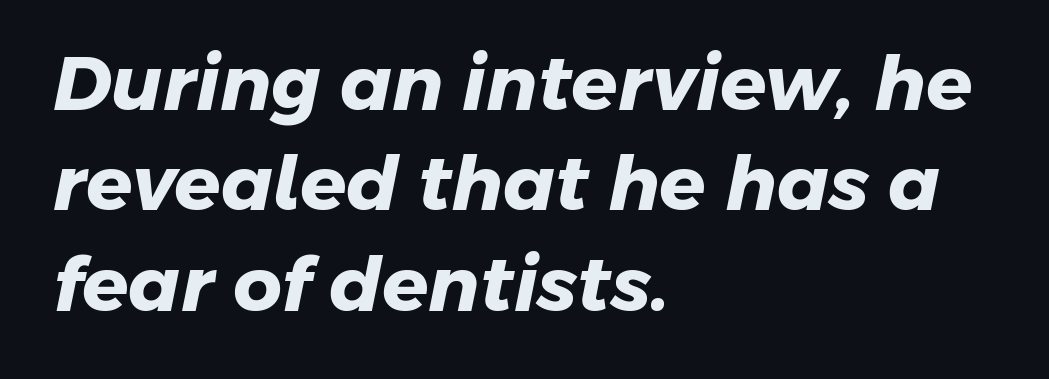
The image shows 76 px heavy sans-serif type; set left-aligned, normal line spacing (1.32x), normal letter spacing, not underlined; low stroke contrast and a medium x-height.
